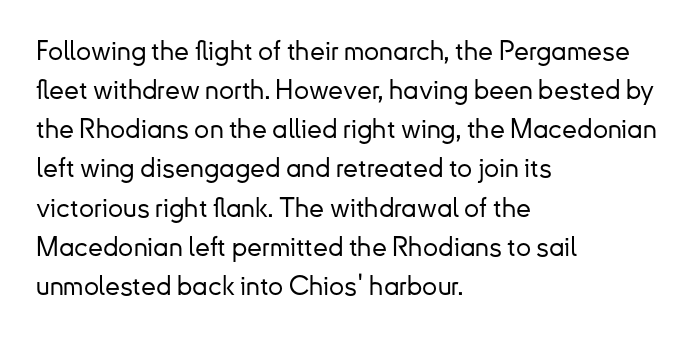
{"italic": "no", "underline": "no", "align": "left", "line_spacing": "normal", "line_spacing_ratio": 1.45, "letter_spacing": "normal", "letter_spacing_em": 0.0, "glyph_px": 27}
